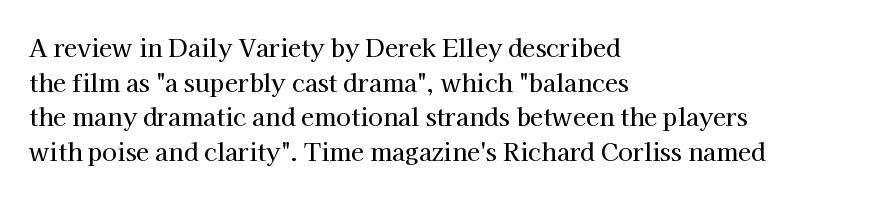
{"italic": "no", "underline": "no", "align": "left", "line_spacing": "normal", "line_spacing_ratio": 1.44, "letter_spacing": "normal", "letter_spacing_em": 0.0, "glyph_px": 24}
